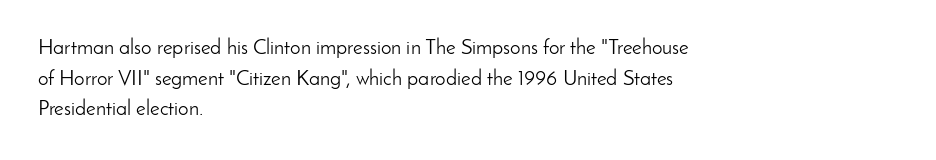
Q: Is the text bold? A: No.
Q: Is the text italic (slanted)? A: No, it is upright.
Q: Is the text underlined? A: No.
Q: How is the paragraph aligned? A: Left-aligned.
Q: Is the spacing between letters normal or unusually wide? A: Normal.
Q: Is the spacing between lines tight, normal or loose? A: Normal.
